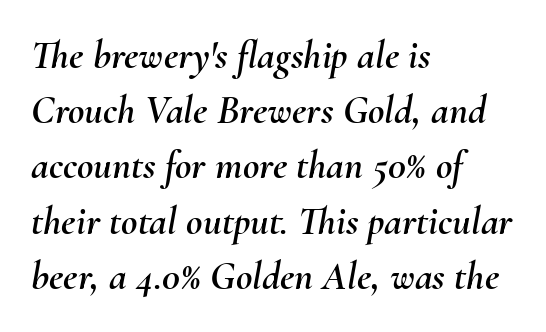
The image shows 40 px text type, italic (leaning right); set left-aligned, normal line spacing (1.38x), normal letter spacing, not underlined; medium stroke contrast and a small x-height.
